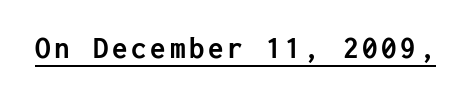
{"serif": "no", "italic": "no", "bold": "yes", "weight": "semibold", "width": "normal", "stroke_contrast": "low", "x_height": "medium", "underline": "yes", "glyph_px": 31}
